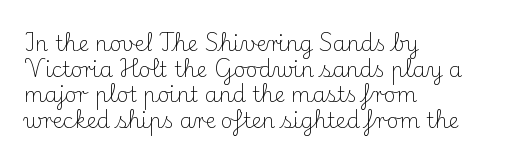
Does extra space separate the letters? No, they use regular spacing. The passage is arranged the way most books set body copy — flush left. The area under the type is left untouched. The face looks like a standard text weight, possibly lighter. Notice how the stems are strictly vertical — no italics here.
